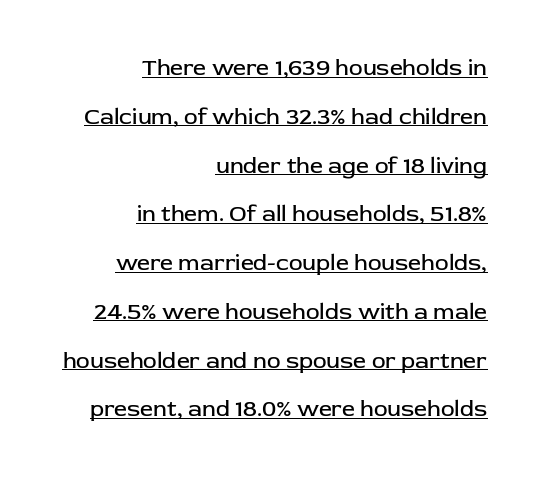
No chunkiness to these letters — they're not bold. The rendering anchors every line to the right-hand side. The tracking reads as untouched default to a designer's eye. Posture: vertical. Students, observe: this is what heavily led, spacious text looks like. The words here are underlined.
